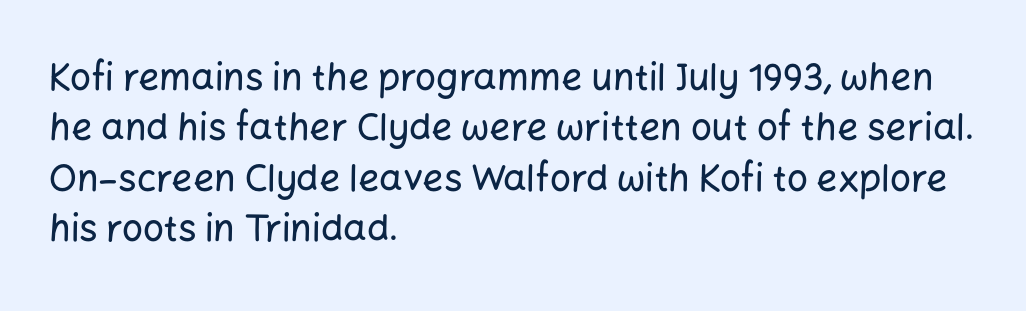
Q: Is the text italic (slanted)? A: No, it is upright.
Q: Is the typeface a serif or a sans-serif typeface? A: Sans-serif.
Q: Is the text underlined? A: No.
Q: How is the paragraph aligned? A: Left-aligned.
Q: Is the spacing between letters normal or unusually wide? A: Normal.
Q: Is the spacing between lines tight, normal or loose? A: Normal.
Q: Width (condensed, normal, or wide)? A: Normal.
Q: Stroke contrast? A: Low.
Q: x-height? A: Medium.
Q: Monospaced? A: No.
